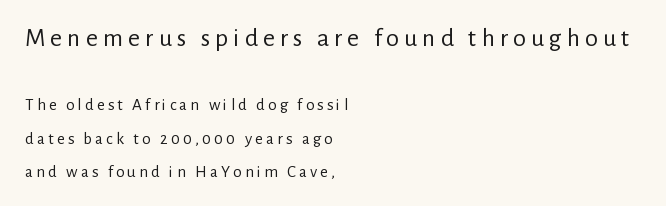
Each stroke keeps to a modest, everyday thickness or less. Horizontal alignment here is leftward, the default for most running prose. Quick note: underline off. Style check: upright. Type size steps down from the first block to the second. Is there much room between lines? Yes — plenty of vertical air separates them.
